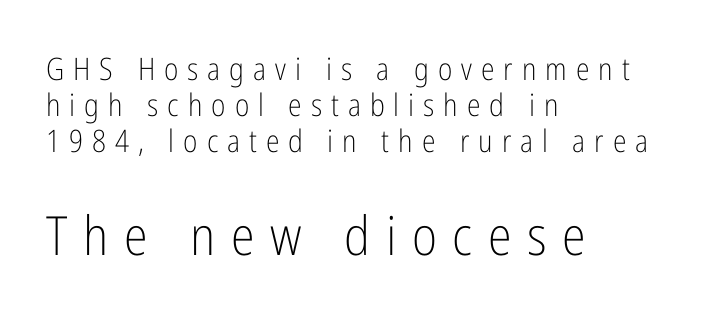
{"serif": "no", "italic": "no", "bold": "no", "weight": "light", "width": "condensed", "stroke_contrast": "low", "x_height": "medium", "monospaced": "no", "underline": "no", "align": "left", "line_spacing_ratio": 1.16, "letter_spacing": "wide", "letter_spacing_em": 0.29, "larger_block": "second", "size_ratio": 1.74, "glyph_px": 54}
